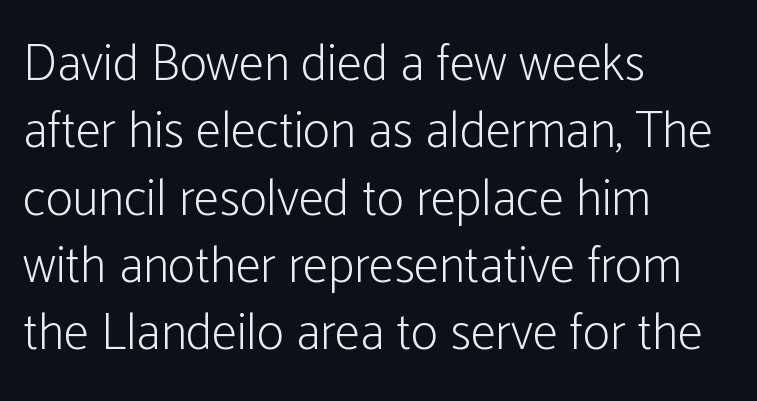
Q: Is the text bold? A: No.
Q: Is the text italic (slanted)? A: No, it is upright.
Q: Is the typeface a serif or a sans-serif typeface? A: Sans-serif.
Q: Is the text underlined? A: No.
Q: How is the paragraph aligned? A: Left-aligned.
Q: Is the spacing between letters normal or unusually wide? A: Normal.
Q: Is the spacing between lines tight, normal or loose? A: Normal.
Q: Width (condensed, normal, or wide)? A: Condensed.
Q: Stroke contrast? A: Low.
Q: x-height? A: Medium.
Q: Monospaced? A: No.
